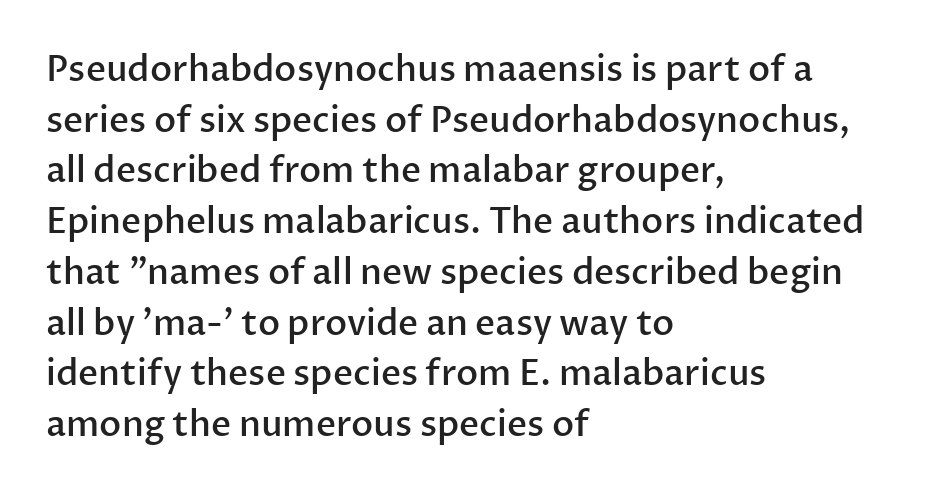
{"serif": "no", "italic": "no", "bold": "semi", "weight": "semibold", "width": "normal", "stroke_contrast": "low", "x_height": "medium", "monospaced": "no", "underline": "no", "align": "left", "line_spacing": "normal", "line_spacing_ratio": 1.45, "letter_spacing": "normal", "letter_spacing_em": 0.0, "glyph_px": 35}
